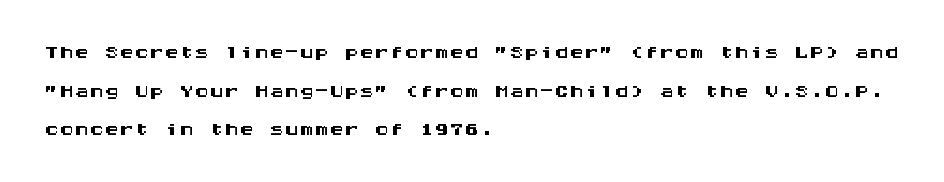
The image shows 30 px wide sans-serif type, upright, monospaced; set left-aligned, normal line spacing (1.29x), normal letter spacing, not underlined; medium stroke contrast and a large x-height.
